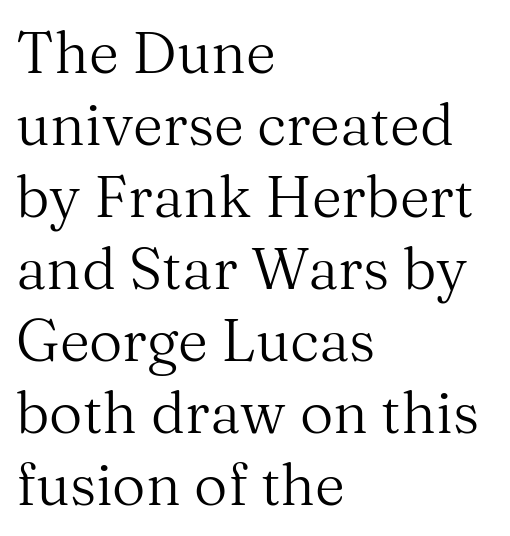
You can tell from the footed stems that serif type was used. Type without underlining. No extra ink here — the face is not bold. A typesetter would call this proportional, since set widths differ per character. The rendering anchors every line to the left-hand side.
